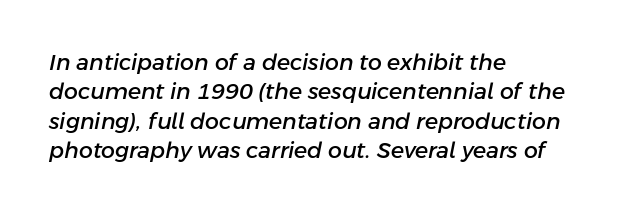
Q: Is the text italic (slanted)? A: Yes, it leans right by about 11 degrees.
Q: Is the text underlined? A: No.
Q: How is the paragraph aligned? A: Left-aligned.
Q: Is the spacing between letters normal or unusually wide? A: Normal.
Q: Is the spacing between lines tight, normal or loose? A: Normal.
